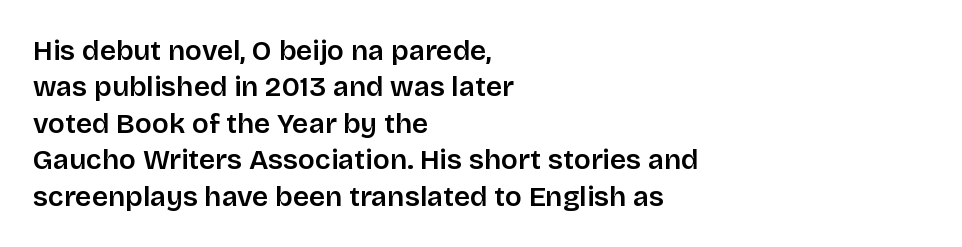
The image shows 28 px semibold sans-serif type, upright; set left-aligned, normal line spacing (1.3x), normal letter spacing, not underlined; low stroke contrast and a large x-height.
